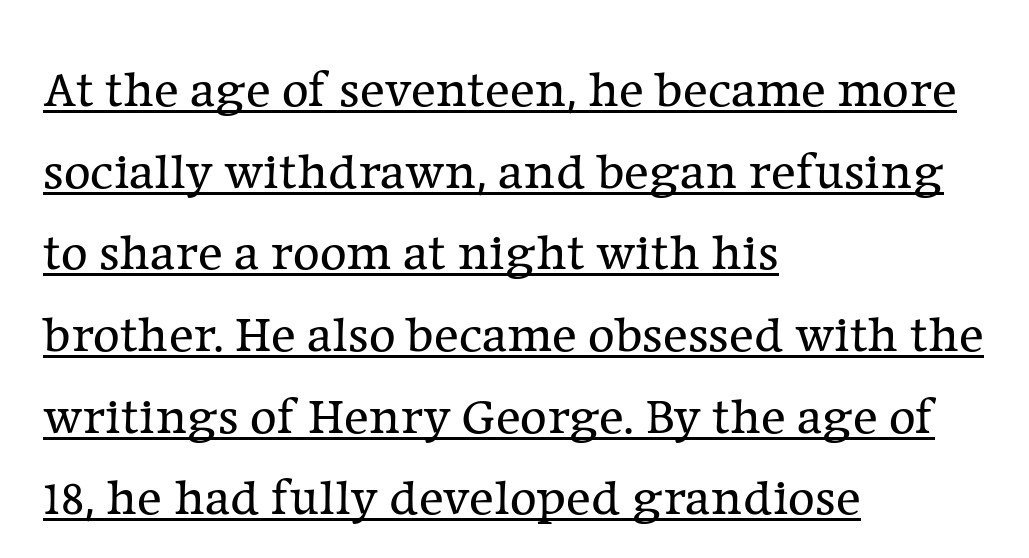
{"serif": "yes", "italic": "no", "bold": "no", "weight": "regular", "width": "normal", "stroke_contrast": "low", "x_height": "medium", "monospaced": "no", "underline": "yes", "align": "left", "line_spacing": "normal", "line_spacing_ratio": 1.57, "letter_spacing": "normal", "letter_spacing_em": 0.0, "glyph_px": 52}
